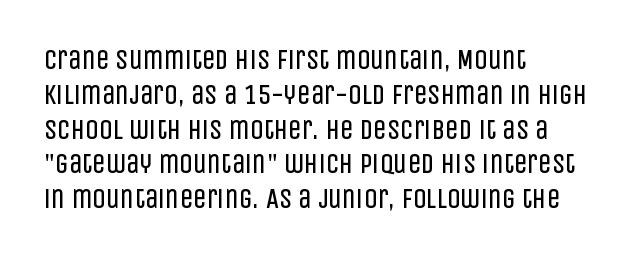
This sample keeps an unexceptional amount of space between lines. Characters remain perfectly vertical along every line. The gap between lines stays unmarked. Is this a heavy cut? Hardly; it is regular or lighter.
